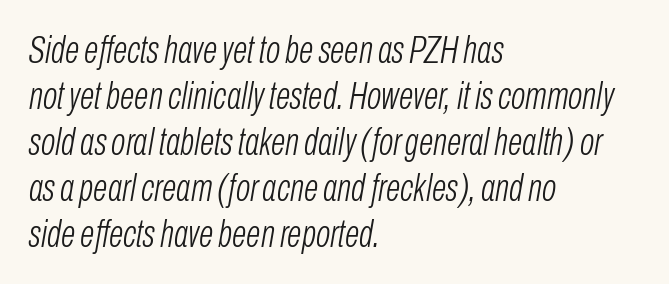
{"italic": "yes", "lean": "right", "slant_degrees": 10, "bold": "no", "weight": "light", "width": "condensed", "stroke_contrast": "low", "x_height": "medium", "monospaced": "no", "underline": "no", "align": "left", "line_spacing_ratio": 1.21, "letter_spacing": "normal", "letter_spacing_em": 0.0, "glyph_px": 38}
